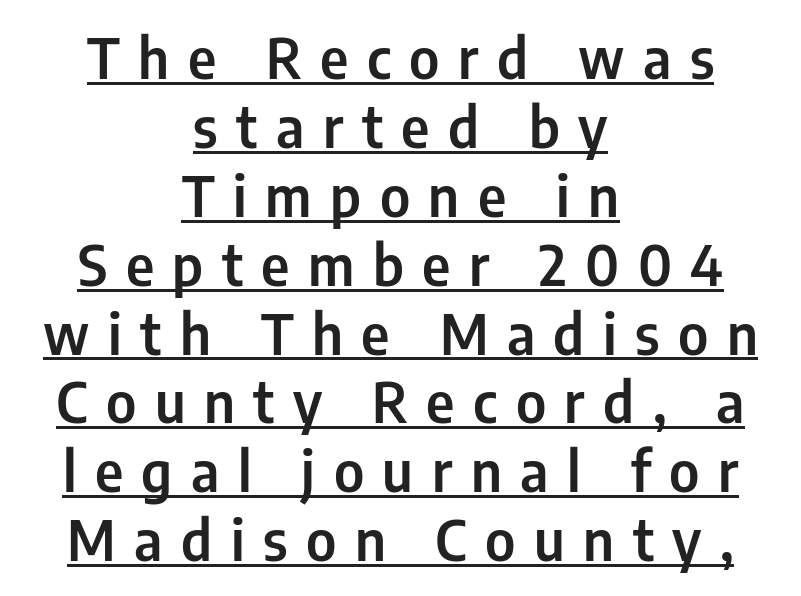
The image shows 56 px condensed sans-serif type, upright; set centered, line spacing 1.23x, unusually wide letter spacing (+0.33 em), underlined; low stroke contrast and a medium x-height.
